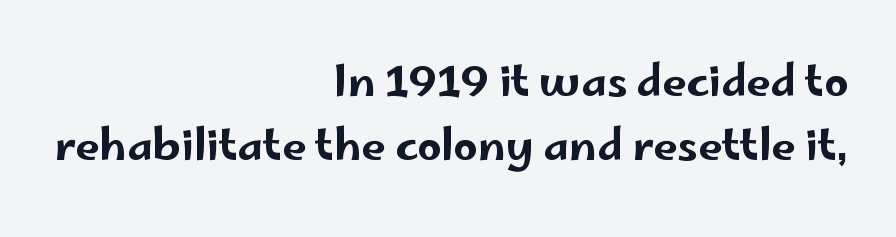
Q: Is the text italic (slanted)? A: No, it is upright.
Q: Is the typeface a serif or a sans-serif typeface? A: Sans-serif.
Q: Is the text underlined? A: No.
Q: How is the paragraph aligned? A: Right-aligned.
Q: Is the spacing between letters normal or unusually wide? A: Normal.
Q: Is the spacing between lines tight, normal or loose? A: Normal.
Q: Width (condensed, normal, or wide)? A: Wide.
Q: Stroke contrast? A: Low.
Q: x-height? A: Small.
Q: Monospaced? A: No.
